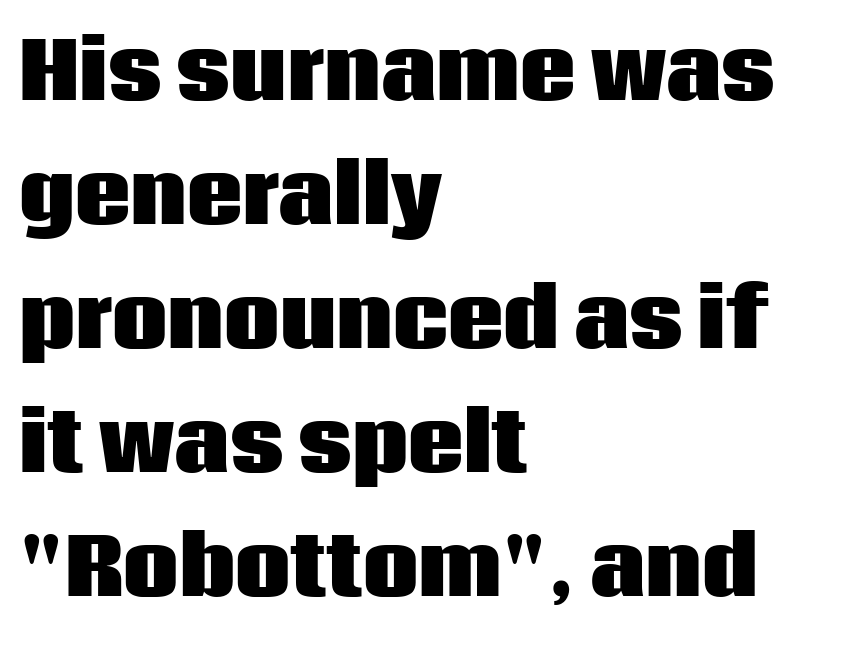
{"serif": "no", "italic": "no", "bold": "yes", "weight": "heavy", "width": "normal", "stroke_contrast": "low", "x_height": "large", "monospaced": "no", "underline": "no", "align": "left", "line_spacing": "normal", "line_spacing_ratio": 1.59, "letter_spacing": "normal", "letter_spacing_em": 0.0, "glyph_px": 78}
